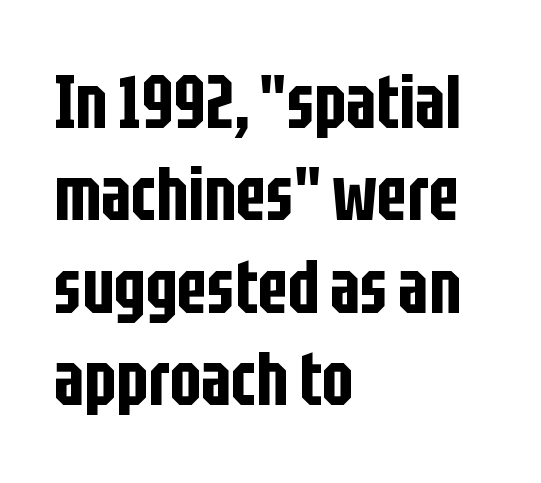
Q: Is the text italic (slanted)? A: No, it is upright.
Q: Is the typeface a serif or a sans-serif typeface? A: Sans-serif.
Q: Is the text underlined? A: No.
Q: How is the paragraph aligned? A: Left-aligned.
Q: Is the spacing between letters normal or unusually wide? A: Normal.
Q: Is the spacing between lines tight, normal or loose? A: Normal.
Q: Width (condensed, normal, or wide)? A: Condensed.
Q: Stroke contrast? A: Low.
Q: x-height? A: Large.
Q: Monospaced? A: No.
